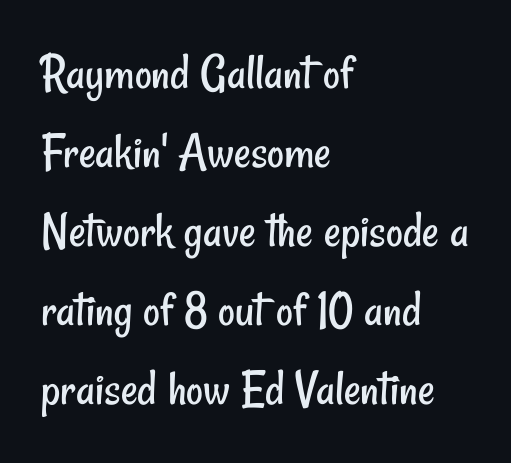
{"serif": "no", "bold": "no", "weight": "regular", "width": "condensed", "stroke_contrast": "low", "x_height": "small", "monospaced": "no", "underline": "no", "align": "left", "line_spacing": "normal", "line_spacing_ratio": 1.52, "letter_spacing": "normal", "letter_spacing_em": 0.0, "glyph_px": 52}
